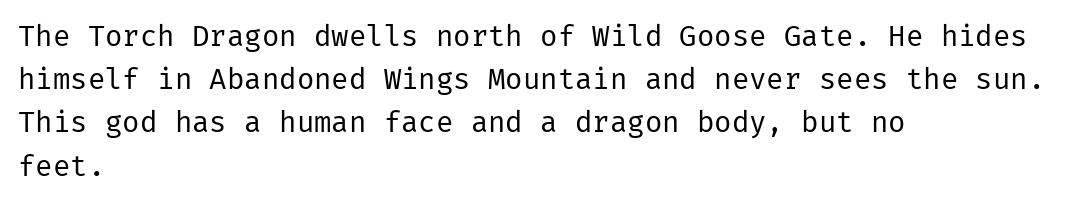
The glyphs in this specimen are sans serif. Stems and bowls with no extra thickness — not bold. Words appear dense and cohesive because spacing is normal. The lines in this sample share a left origin and differ only in where they stop. Rendered with straight, roman letterforms. Line spacing here is normal.
